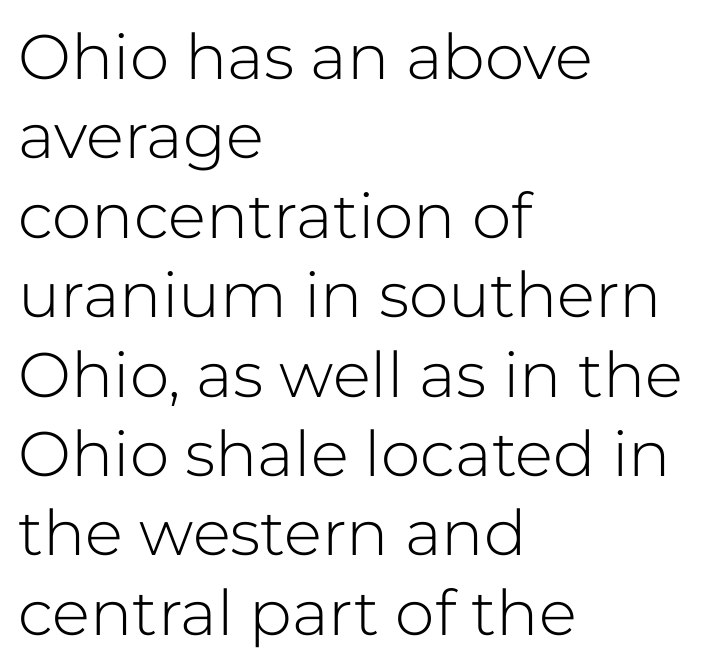
Layout note: lines flush left. You can tell from the bare stems that sans-serif type was used. The lettering holds an erect, upright posture throughout. The rendering uses natural spacing where letterforms have individual widths. Stroke mass is kept to a normal reading level or below. The rows are spaced the way most documents space them.
